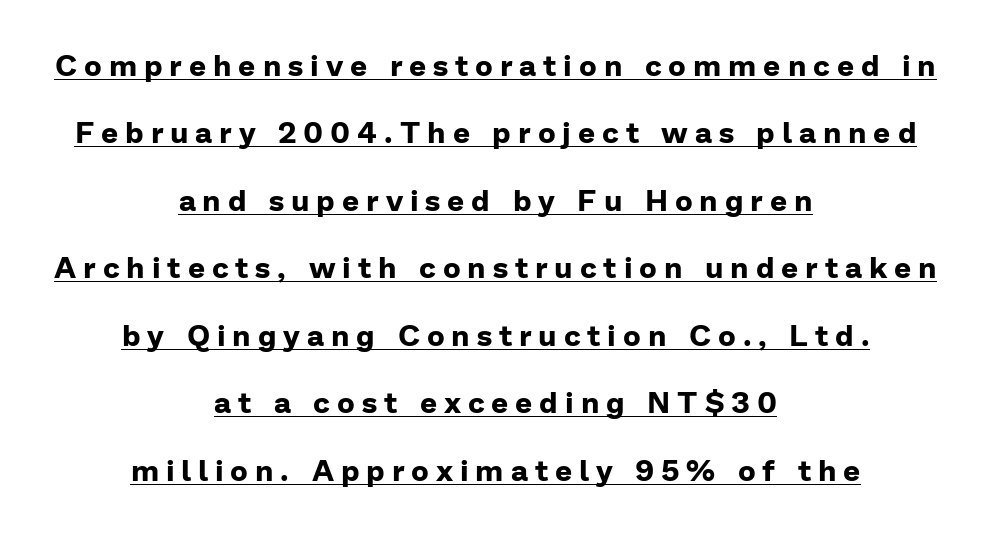
Look at the bottom of the vertical strokes: they stop flat, with no serifs. Spacing verdict: proportional, widths tailored to each character. Thick stems and heavy bowls — unmistakably bold. These lines are centered, leaving both edges ragged. Notice how a bar underscores the lettering throughout.
